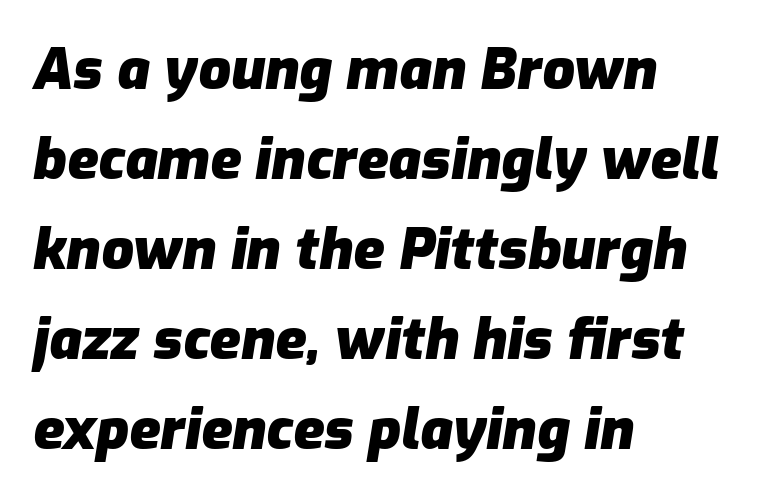
A student would call this left alignment; a typographer would say flush left, rag right. Look at the tracking — it's just the regular setting, nothing added. Think of a printed novel: that variable character pitch is what you see here. Reading down the column, the eye jumps a familiar distance to each next line. You can tell it's italic because the verticals aren't actually vertical. Beneath every word, the page is bare.
